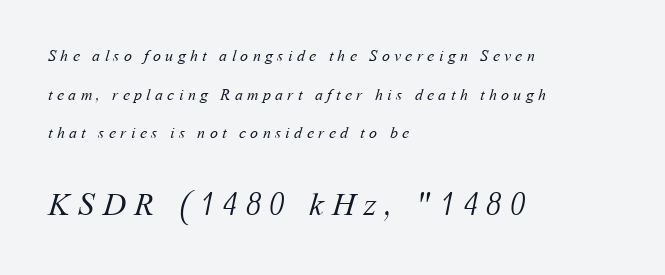
The image shows 32 px regular-weight type; set left-aligned, loose line spacing (2.41x), unusually wide letter spacing (+0.27 em), not underlined; the second (bottom) block is 2.0x larger; medium stroke contrast and a medium x-height.
